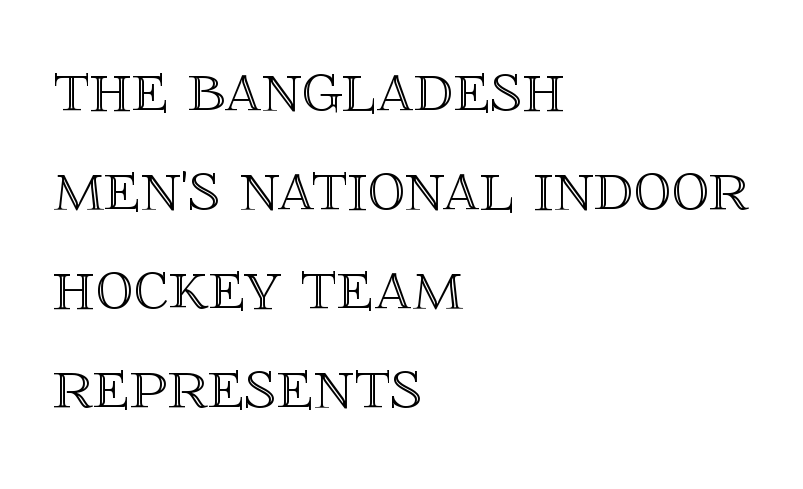
The image shows 75 px text type, upright; set left-aligned, normal line spacing (1.32x), normal letter spacing, not underlined; a large x-height.
